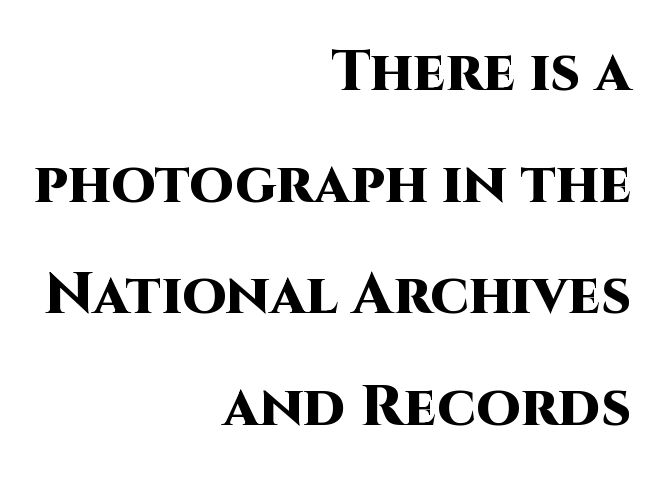
Q: Is the text bold? A: Yes.
Q: Is the text italic (slanted)? A: No, it is upright.
Q: Is the typeface a serif or a sans-serif typeface? A: Sans-serif.
Q: Is the text underlined? A: No.
Q: How is the paragraph aligned? A: Right-aligned.
Q: Is the spacing between letters normal or unusually wide? A: Normal.
Q: Is the spacing between lines tight, normal or loose? A: Loose.
Q: Width (condensed, normal, or wide)? A: Normal.
Q: Stroke contrast? A: High.
Q: x-height? A: Large.
Q: Monospaced? A: No.
